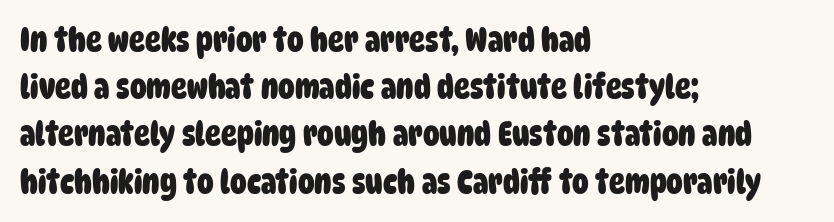
The setting favours the left margin, as ordinary paragraphs usually do. Check the space under the baseline: it is left empty. Spacing between characters is what you'd get straight out of the box. Chunky letters — that's bold for sure.
